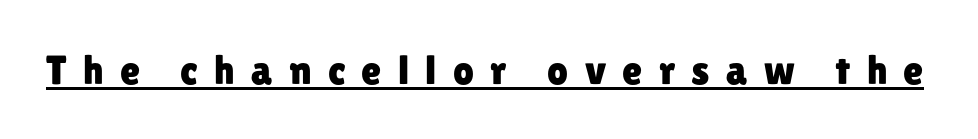
Q: Is the text italic (slanted)? A: No, it is upright.
Q: Is the typeface a serif or a sans-serif typeface? A: Sans-serif.
Q: Is the text underlined? A: Yes.
Q: Is the spacing between letters normal or unusually wide? A: Unusually wide.
Q: Width (condensed, normal, or wide)? A: Normal.
Q: Stroke contrast? A: Low.
Q: x-height? A: Medium.
Q: Monospaced? A: No.
